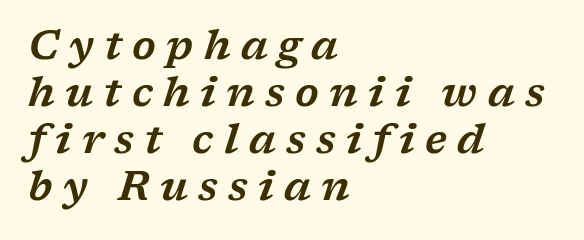
Q: Is the text italic (slanted)? A: Yes, it leans right by about 17 degrees.
Q: Is the typeface a serif or a sans-serif typeface? A: Serif.
Q: Is the text underlined? A: No.
Q: How is the paragraph aligned? A: Left-aligned.
Q: Is the spacing between letters normal or unusually wide? A: Unusually wide.
Q: Is the spacing between lines tight, normal or loose? A: Tight.
Q: Width (condensed, normal, or wide)? A: Wide.
Q: Stroke contrast? A: Low.
Q: x-height? A: Medium.
Q: Monospaced? A: No.
